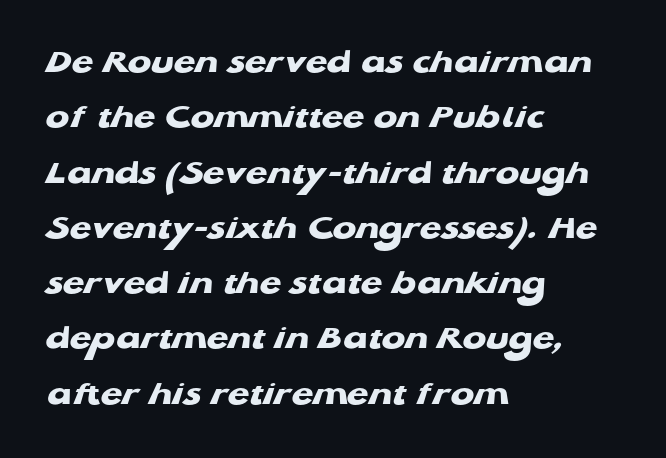
Caption: bold face, heavy strokes. The face used here is rendered with its standard letterfit. Summary of vertical rhythm: regular, with standard interline spacing. The font family rendered here belongs to the sans-serif group. Is the block centered? No — it sits flush against the left margin. The face used here is proportionally spaced, like ordinary book or web type.
